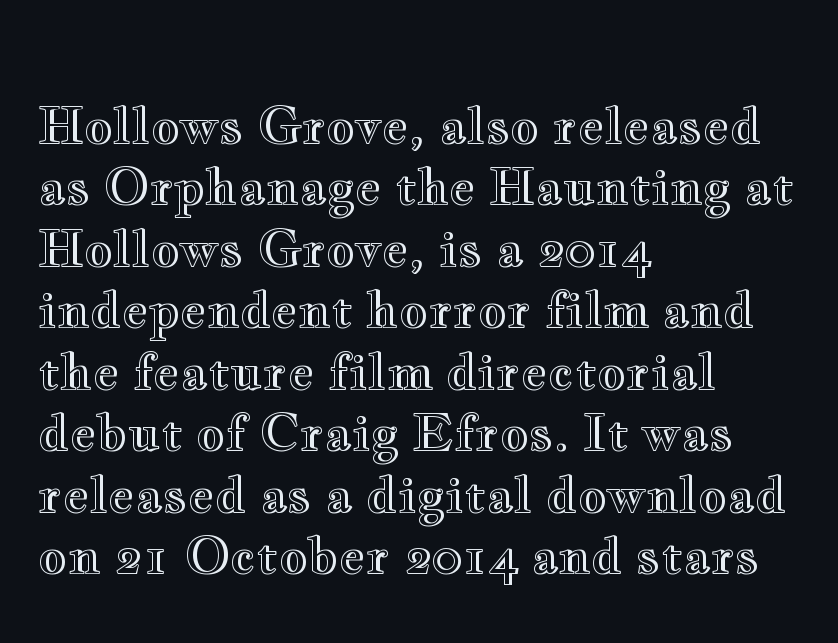
{"italic": "no", "width": "wide", "x_height": "small", "monospaced": "no", "underline": "no", "align": "left", "line_spacing_ratio": 1.23, "letter_spacing": "normal", "letter_spacing_em": 0.0, "glyph_px": 50}
